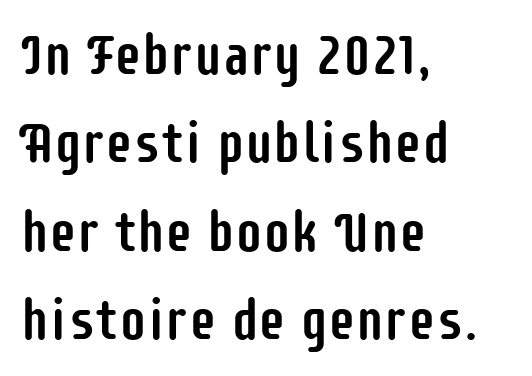
{"serif": "no", "italic": "no", "width": "condensed", "stroke_contrast": "low", "x_height": "large", "monospaced": "no", "underline": "no", "align": "left", "line_spacing": "normal", "line_spacing_ratio": 1.58, "letter_spacing": "normal", "letter_spacing_em": 0.0, "glyph_px": 56}
